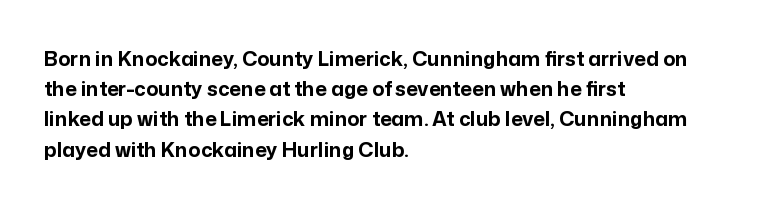
{"italic": "no", "bold": "yes", "underline": "no", "align": "left", "line_spacing": "normal", "line_spacing_ratio": 1.51, "letter_spacing": "normal", "letter_spacing_em": 0.0, "glyph_px": 20}
